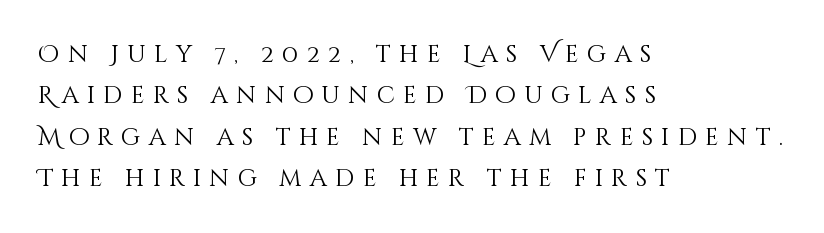
Q: Is the text bold? A: No.
Q: Is the text italic (slanted)? A: No, it is upright.
Q: Is the text underlined? A: No.
Q: How is the paragraph aligned? A: Left-aligned.
Q: Is the spacing between letters normal or unusually wide? A: Unusually wide.
